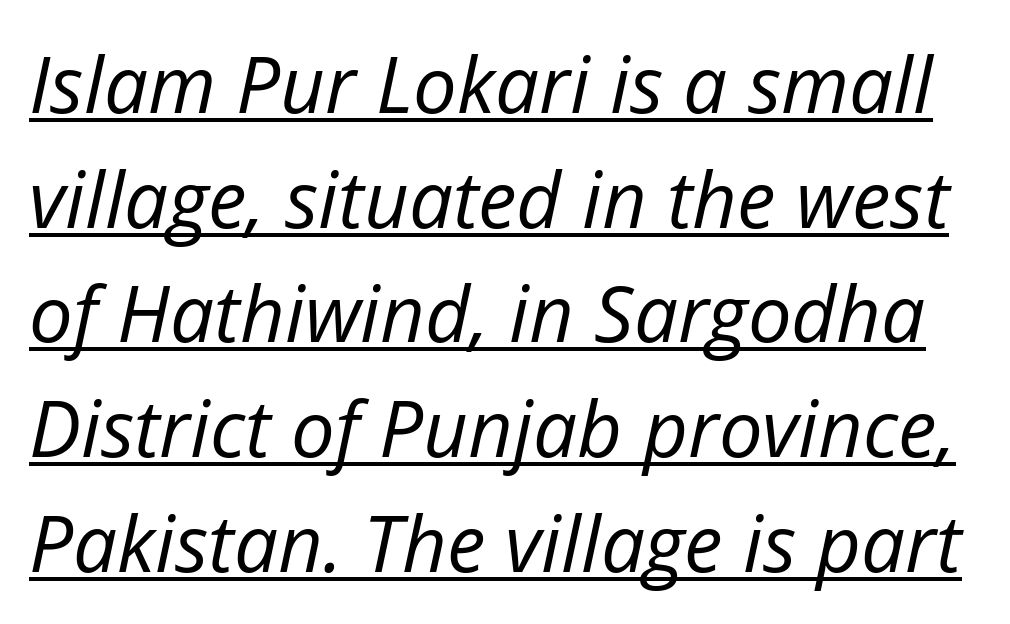
{"italic": "yes", "lean": "right", "slant_degrees": 12, "bold": "no", "weight": "regular", "width": "normal", "stroke_contrast": "low", "x_height": "medium", "monospaced": "no", "underline": "yes", "line_spacing": "normal", "line_spacing_ratio": 1.47, "letter_spacing": "normal", "letter_spacing_em": 0.0, "glyph_px": 78}
